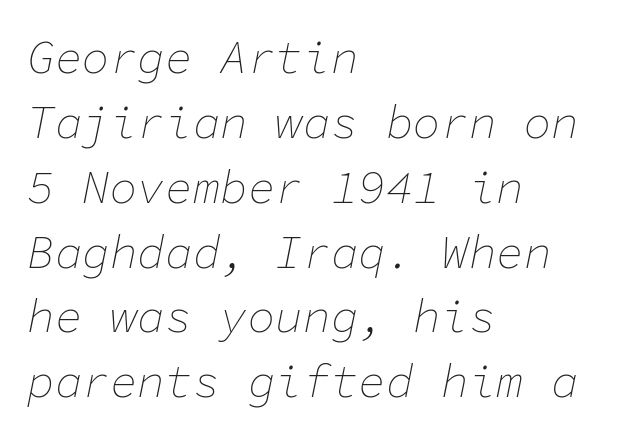
Spacing verdict: monospaced, one width for all characters. Tracking value appears to be zero — textbook default spacing. Emphasis-style slanted type is in use. Stems and bowls with no extra thickness — not bold. If you measured baseline to baseline, you'd find a middling distance.
